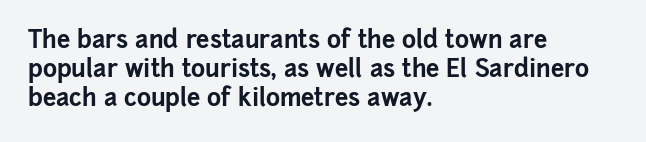
The image shows 24 px bold type, upright; set left-aligned, line spacing 1.21x, normal letter spacing, not underlined.
